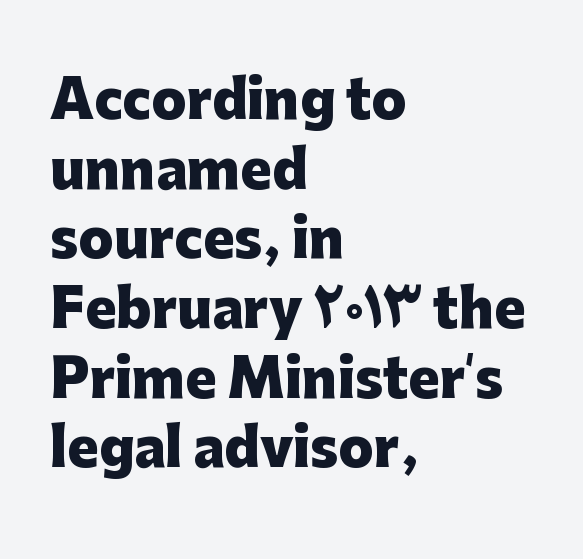
The image shows 52 px heavy sans-serif type, upright; set left-aligned, normal line spacing (1.34x), normal letter spacing, not underlined; low stroke contrast and a medium x-height.
